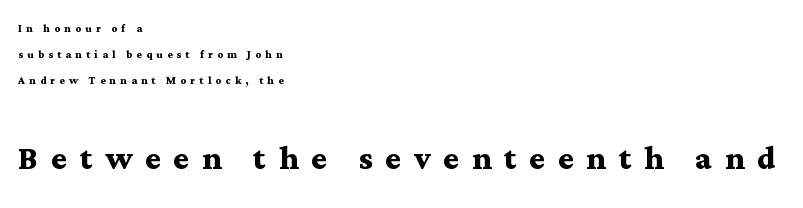
{"serif": "yes", "italic": "no", "bold": "yes", "weight": "semibold", "width": "wide", "stroke_contrast": "medium", "x_height": "medium", "monospaced": "no", "underline": "no", "align": "left", "line_spacing_ratio": 1.84, "letter_spacing": "wide", "letter_spacing_em": 0.3, "larger_block": "second", "size_ratio": 3.0, "glyph_px": 42}
